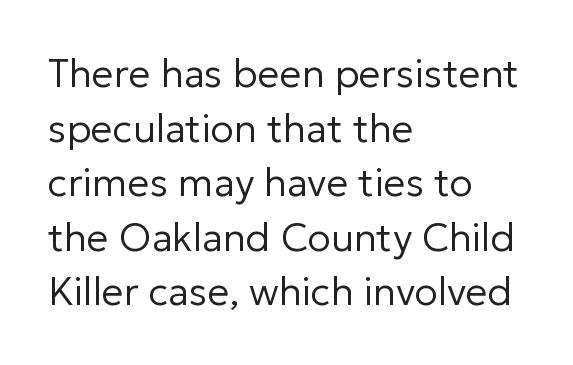
Q: Is the text bold? A: No.
Q: Is the text italic (slanted)? A: No, it is upright.
Q: Is the typeface a serif or a sans-serif typeface? A: Sans-serif.
Q: Is the text underlined? A: No.
Q: How is the paragraph aligned? A: Left-aligned.
Q: Is the spacing between letters normal or unusually wide? A: Normal.
Q: Is the spacing between lines tight, normal or loose? A: Normal.
Q: Width (condensed, normal, or wide)? A: Normal.
Q: Stroke contrast? A: Low.
Q: x-height? A: Medium.
Q: Monospaced? A: No.
